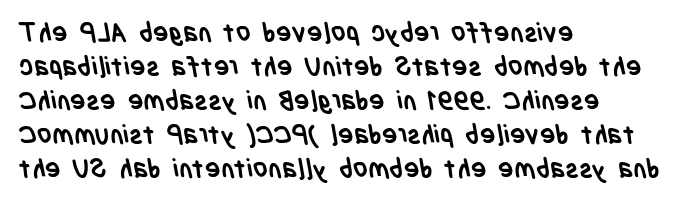
Q: Is the text bold? A: Yes.
Q: Is the text underlined? A: No.
Q: How is the paragraph aligned? A: Left-aligned.
Q: Is the spacing between letters normal or unusually wide? A: Normal.
Q: Is the spacing between lines tight, normal or loose? A: Normal.
